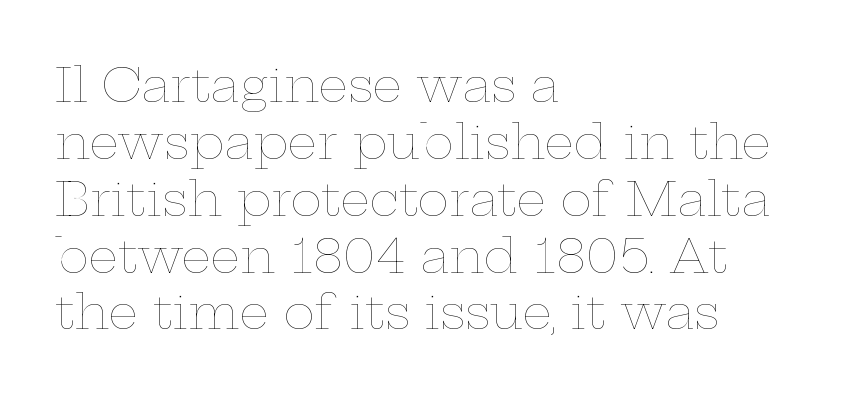
The image shows 47 px thin, wide type, upright; set left-aligned, line spacing 1.21x, normal letter spacing, not underlined; low stroke contrast and a medium x-height.
